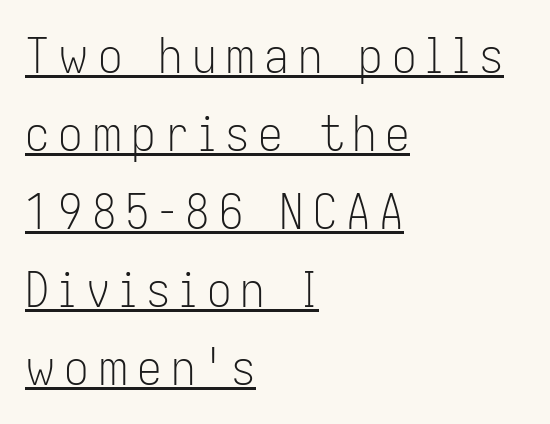
Q: Is the text bold? A: No.
Q: Is the text italic (slanted)? A: No, it is upright.
Q: Is the typeface a serif or a sans-serif typeface? A: Sans-serif.
Q: Is the text underlined? A: Yes.
Q: How is the paragraph aligned? A: Left-aligned.
Q: Is the spacing between lines tight, normal or loose? A: Normal.
Q: Width (condensed, normal, or wide)? A: Condensed.
Q: Stroke contrast? A: Low.
Q: x-height? A: Medium.
Q: Monospaced? A: No.
